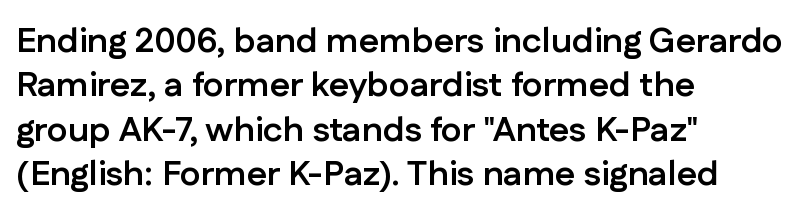
Here the designer chose a conventional face with non-uniform glyph widths. The letters sit at their default tracking, neither squeezed nor spread. Horizontally, the lines are justified to the leading edge only. The strip under each line holds only bare page.
